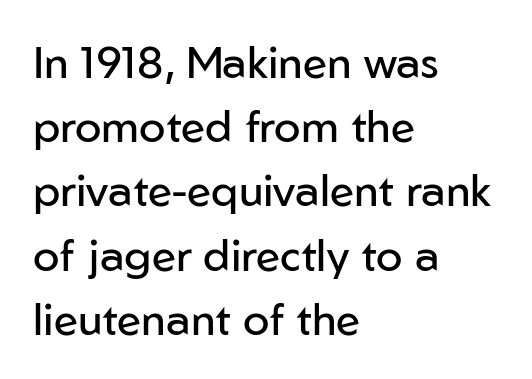
Q: Is the text bold? A: No.
Q: Is the text italic (slanted)? A: No, it is upright.
Q: Is the typeface a serif or a sans-serif typeface? A: Sans-serif.
Q: Is the text underlined? A: No.
Q: How is the paragraph aligned? A: Left-aligned.
Q: Is the spacing between letters normal or unusually wide? A: Normal.
Q: Is the spacing between lines tight, normal or loose? A: Normal.
Q: Width (condensed, normal, or wide)? A: Normal.
Q: Stroke contrast? A: Low.
Q: x-height? A: Medium.
Q: Monospaced? A: No.
